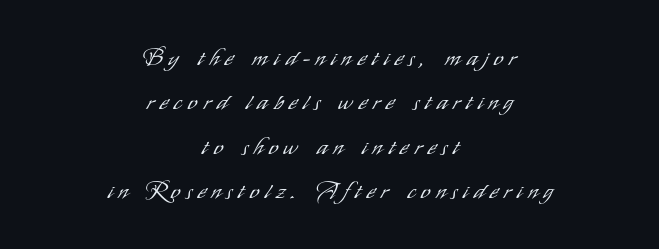
{"bold": "no", "underline": "no", "align": "center", "line_spacing_ratio": 1.85, "letter_spacing": "wide", "letter_spacing_em": 0.25, "glyph_px": 24}
